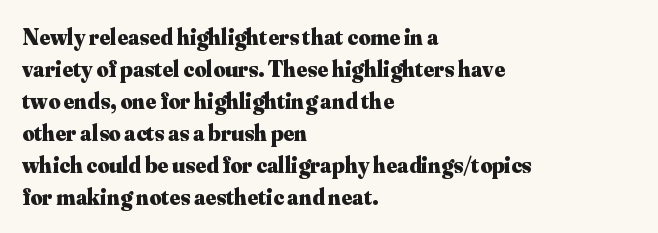
The image shows 23 px bold type, upright; set left-aligned, normal line spacing (1.39x), normal letter spacing, not underlined.
